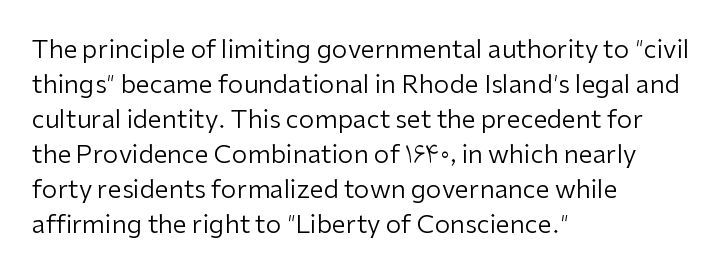
{"italic": "no", "bold": "no", "underline": "no", "align": "left", "line_spacing": "normal", "line_spacing_ratio": 1.4, "letter_spacing": "normal", "letter_spacing_em": 0.0, "glyph_px": 25}
